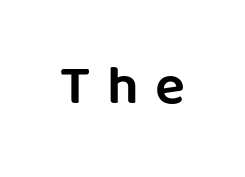
{"serif": "no", "italic": "no", "width": "normal", "stroke_contrast": "low", "x_height": "large", "monospaced": "no", "underline": "no", "letter_spacing": "wide", "letter_spacing_em": 0.29, "glyph_px": 56}
